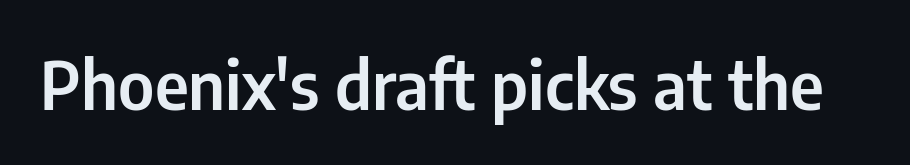
Q: Is the text italic (slanted)? A: No, it is upright.
Q: Is the typeface a serif or a sans-serif typeface? A: Sans-serif.
Q: Is the text underlined? A: No.
Q: Is the spacing between letters normal or unusually wide? A: Normal.
Q: Width (condensed, normal, or wide)? A: Condensed.
Q: Stroke contrast? A: Low.
Q: x-height? A: Medium.
Q: Monospaced? A: No.
